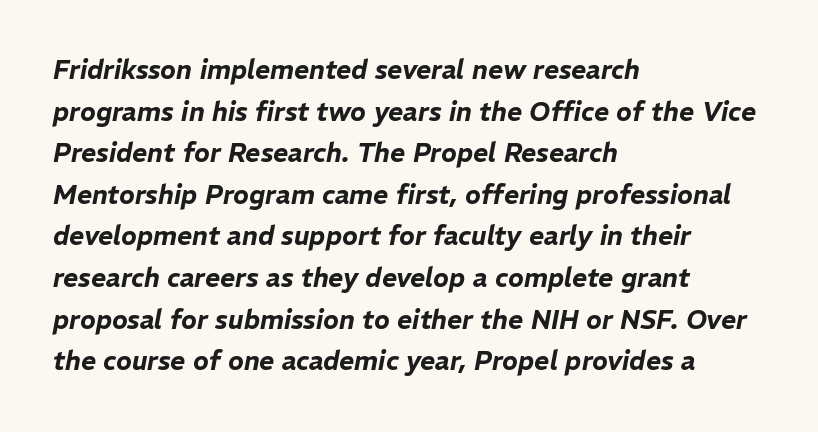
Q: Is the text italic (slanted)? A: Yes, it leans right by about 11 degrees.
Q: Is the text underlined? A: No.
Q: How is the paragraph aligned? A: Left-aligned.
Q: Is the spacing between letters normal or unusually wide? A: Normal.
Q: Is the spacing between lines tight, normal or loose? A: Normal.
